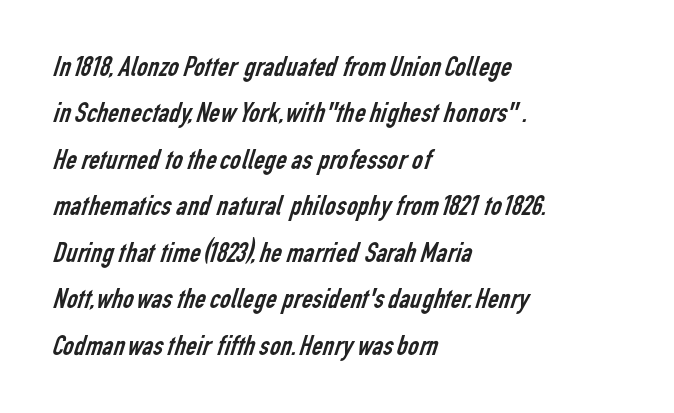
Q: Is the text bold? A: No.
Q: Is the typeface a serif or a sans-serif typeface? A: Sans-serif.
Q: Is the text underlined? A: No.
Q: How is the paragraph aligned? A: Left-aligned.
Q: Is the spacing between letters normal or unusually wide? A: Normal.
Q: Is the spacing between lines tight, normal or loose? A: Normal.
Q: Width (condensed, normal, or wide)? A: Condensed.
Q: Stroke contrast? A: Low.
Q: x-height? A: Medium.
Q: Monospaced? A: No.
